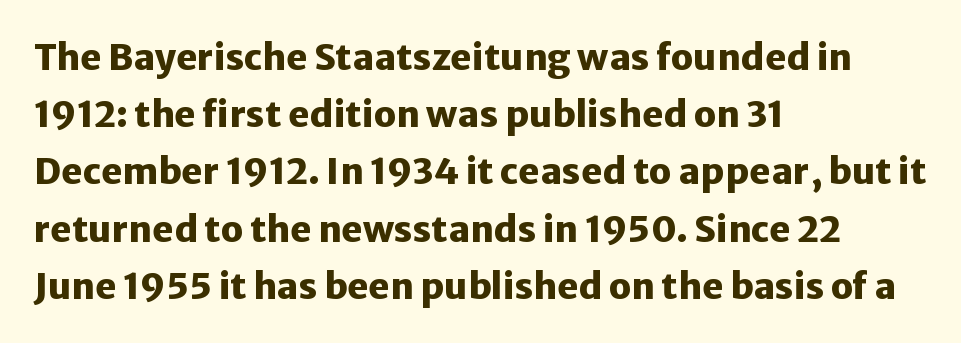
The image shows 36 px heavy sans-serif type, upright; set left-aligned, normal line spacing (1.59x), normal letter spacing, not underlined; low stroke contrast and a medium x-height.
